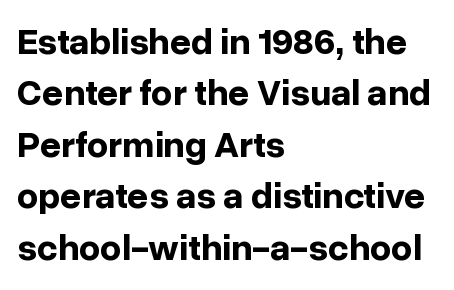
The image shows 37 px bold sans-serif type, upright; set left-aligned, normal line spacing (1.39x), normal letter spacing, not underlined; low stroke contrast and a medium x-height.
